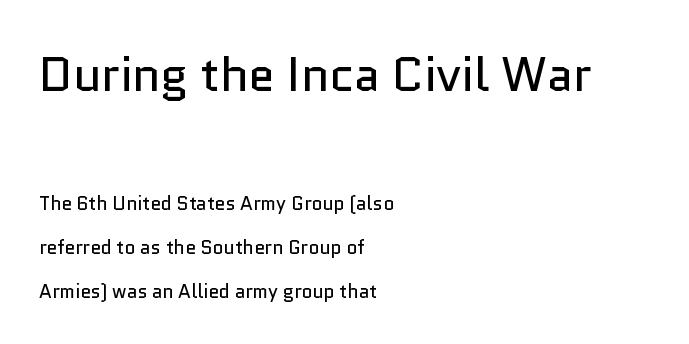
{"serif": "no", "italic": "no", "bold": "no", "weight": "regular", "width": "normal", "stroke_contrast": "low", "x_height": "medium", "monospaced": "no", "underline": "no", "align": "left", "line_spacing": "loose", "line_spacing_ratio": 2.32, "letter_spacing": "normal", "letter_spacing_em": 0.0, "larger_block": "first", "size_ratio": 2.53, "glyph_px": 48}
